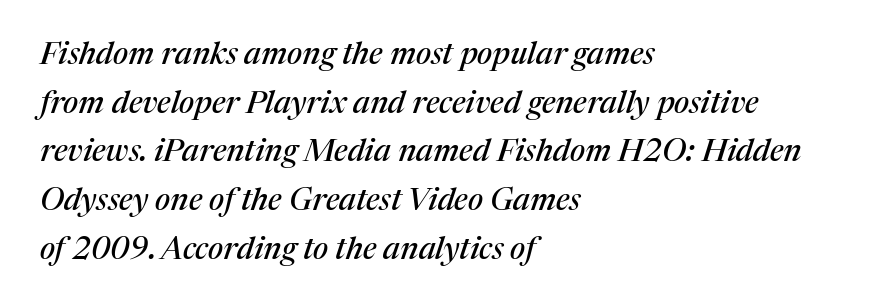
The image shows 31 px serif type, italic (leaning right); set left-aligned, normal line spacing (1.57x), normal letter spacing, not underlined; medium stroke contrast and a medium x-height.
